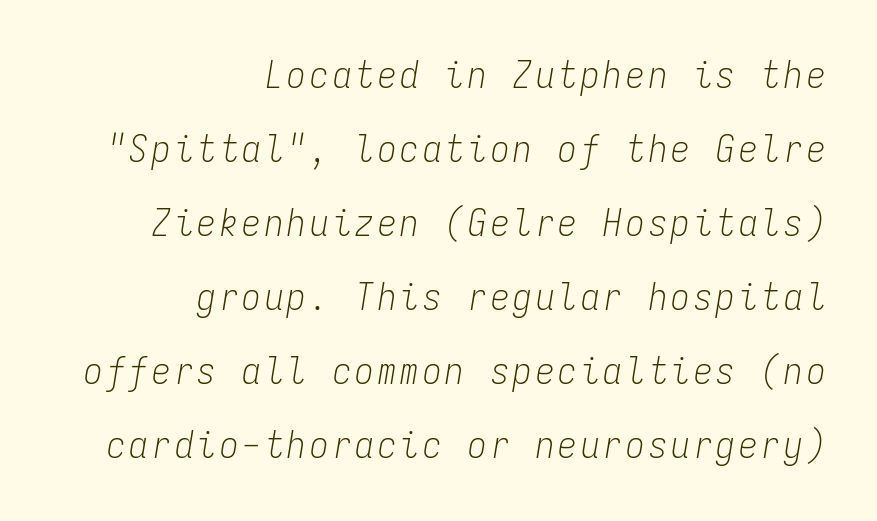
Q: Is the text bold? A: No.
Q: Is the text italic (slanted)? A: Yes, it leans right by about 9 degrees.
Q: Is the text underlined? A: No.
Q: How is the paragraph aligned? A: Right-aligned.
Q: Is the spacing between lines tight, normal or loose? A: Loose.
Q: Width (condensed, normal, or wide)? A: Condensed.
Q: Stroke contrast? A: Low.
Q: x-height? A: Medium.
Q: Monospaced? A: Yes.
